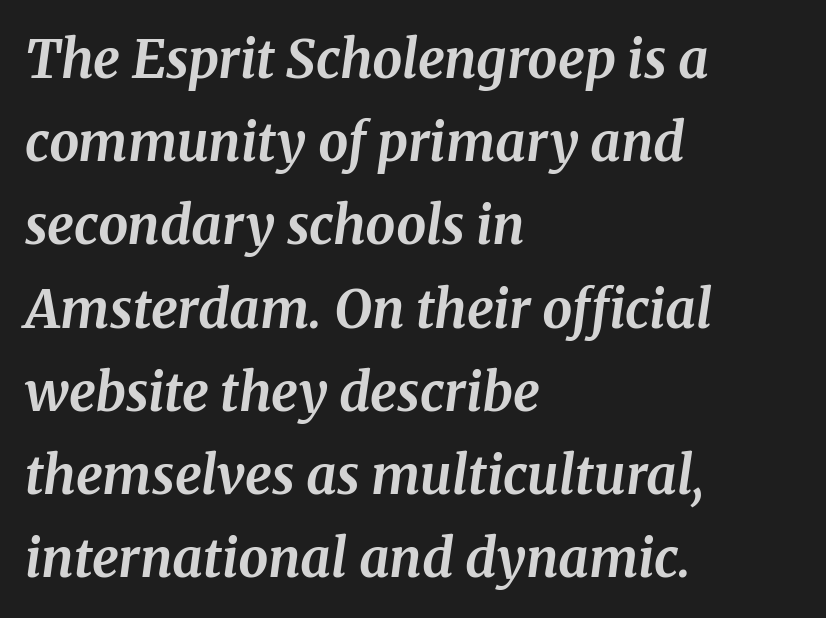
The image shows 53 px bold serif type, italic (leaning right); set left-aligned, normal line spacing (1.57x), normal letter spacing, not underlined; medium stroke contrast and a medium x-height.
